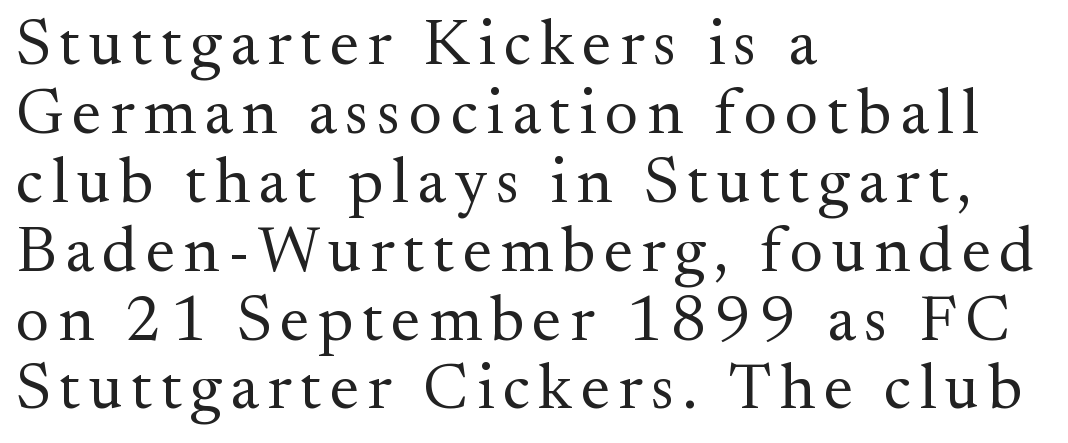
The image shows 65 px regular-weight serif type, upright; set left-aligned, tight line spacing (1.06x), not underlined; medium stroke contrast and a small x-height.
